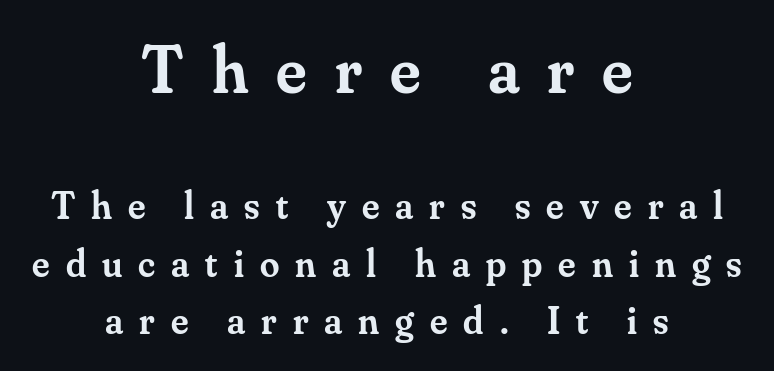
The space between consecutive lines is moderate. These lines are rendered in a variable-pitch font. You can tell from the footed stems that serif type was used. Descenders hang freely into open space. Emphasis by weight is partial: semibold. Tall strokes in this sample are plumb rather than angled.
